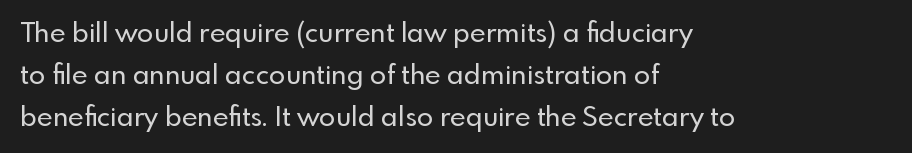
Q: Is the text italic (slanted)? A: No, it is upright.
Q: Is the text underlined? A: No.
Q: How is the paragraph aligned? A: Left-aligned.
Q: Is the spacing between letters normal or unusually wide? A: Normal.
Q: Is the spacing between lines tight, normal or loose? A: Normal.
